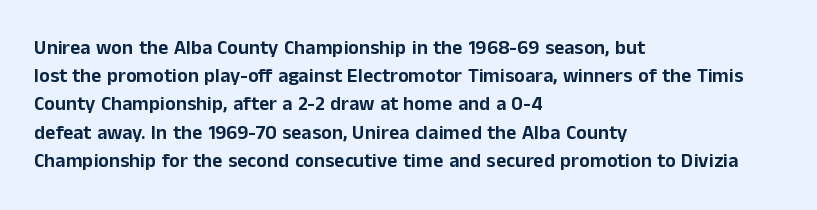
{"italic": "no", "underline": "no", "align": "left", "line_spacing": "normal", "line_spacing_ratio": 1.41, "letter_spacing": "normal", "letter_spacing_em": 0.0, "glyph_px": 20}
